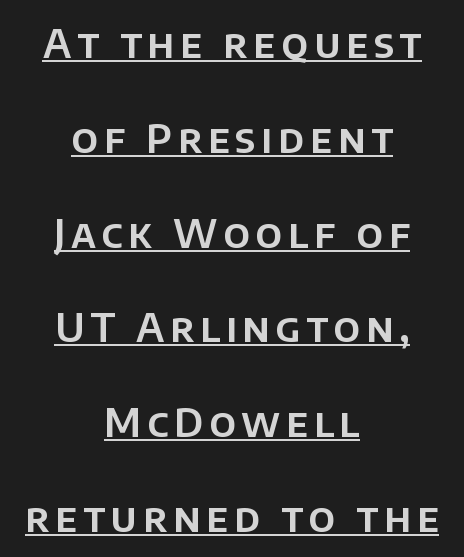
Glance below the letters and you will spot a drawn line. Each new line begins a long way beneath the previous one. Layout note: lines centered. The letters stand straight up with perfectly vertical stems. Note the varied advance widths — an 'i' is clearly narrower than an 'm'.
